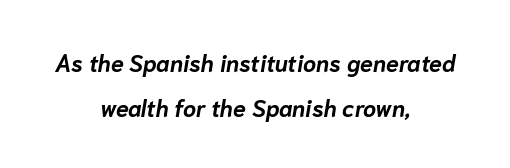
The face used here is rendered with its standard letterfit. Glance below the letters and you will spot only blank space. Is the type slanted? Yes — the strokes lean at a clear angle. Compared with a flush-left layout, this one balances lines on the center instead. Emphasis by weight is at full strength: bold. In terms of leading, this rendering errs on the spacious side.
